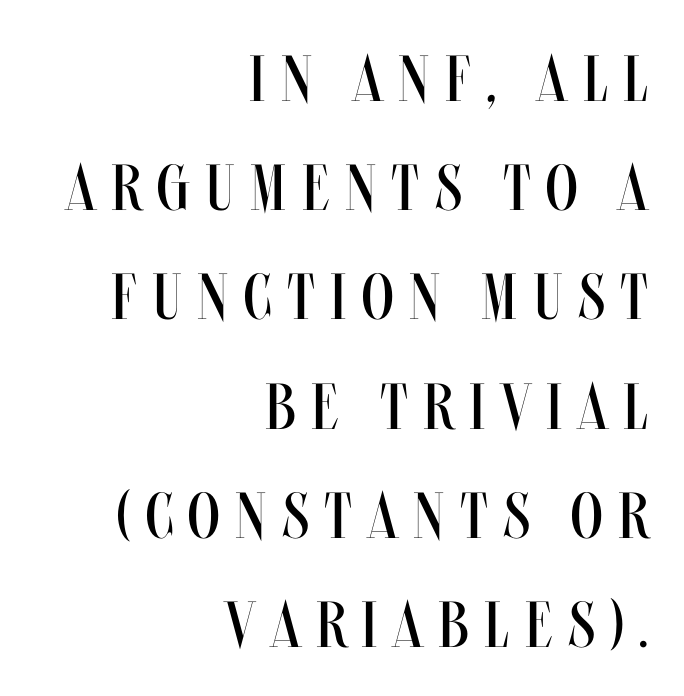
{"italic": "no", "bold": "no", "weight": "regular", "width": "condensed", "stroke_contrast": "medium", "x_height": "large", "monospaced": "no", "underline": "no", "align": "right", "line_spacing": "normal", "line_spacing_ratio": 1.68, "letter_spacing": "wide", "letter_spacing_em": 0.24, "glyph_px": 65}
